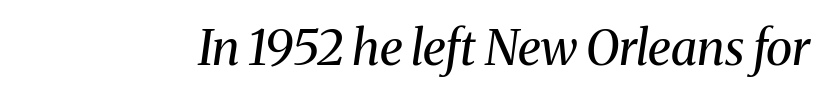
{"serif": "yes", "italic": "yes", "lean": "right", "slant_degrees": 8, "bold": "no", "weight": "regular", "width": "normal", "stroke_contrast": "medium", "x_height": "medium", "monospaced": "no", "underline": "no", "letter_spacing": "normal", "letter_spacing_em": 0.0, "glyph_px": 49}
